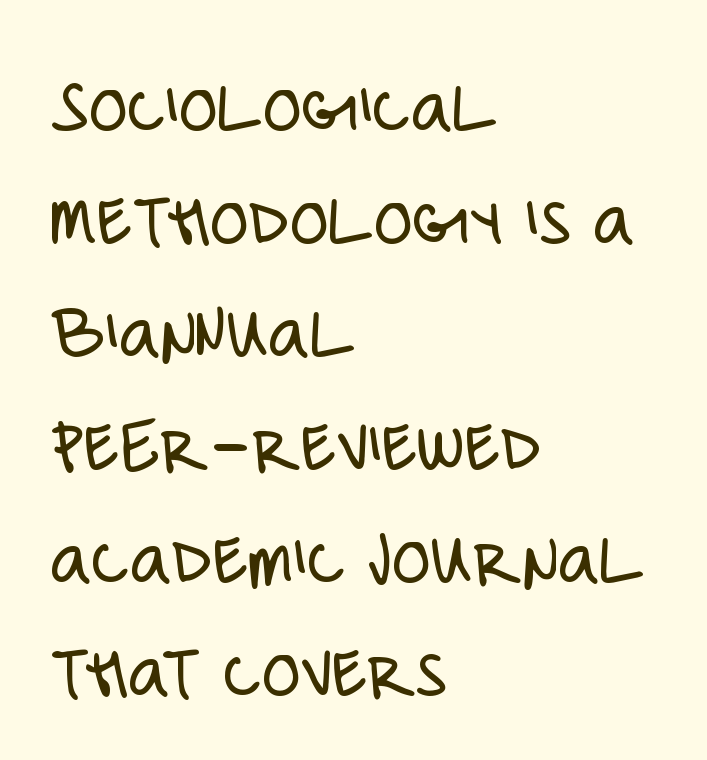
The image shows 79 px light, condensed sans-serif type, upright; set left-aligned, normal line spacing (1.43x), normal letter spacing, not underlined; low stroke contrast and a large x-height.
